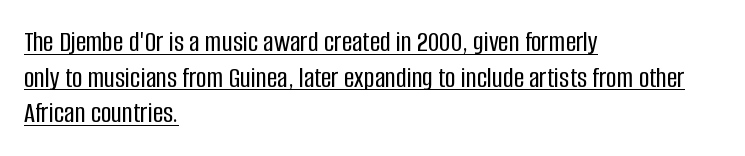
Q: Is the text italic (slanted)? A: No, it is upright.
Q: Is the typeface a serif or a sans-serif typeface? A: Sans-serif.
Q: Is the text underlined? A: Yes.
Q: How is the paragraph aligned? A: Left-aligned.
Q: Is the spacing between letters normal or unusually wide? A: Normal.
Q: Width (condensed, normal, or wide)? A: Condensed.
Q: Stroke contrast? A: Low.
Q: x-height? A: Large.
Q: Monospaced? A: No.
